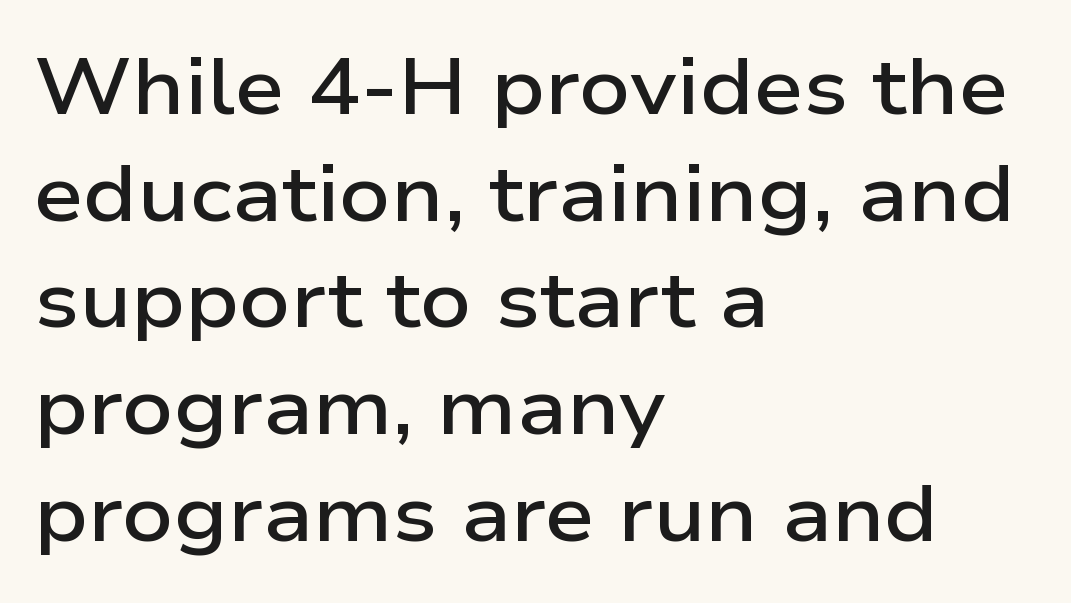
The image shows 79 px semibold, wide sans-serif type, upright; set left-aligned, normal line spacing (1.35x), normal letter spacing, not underlined; low stroke contrast and a medium x-height.
